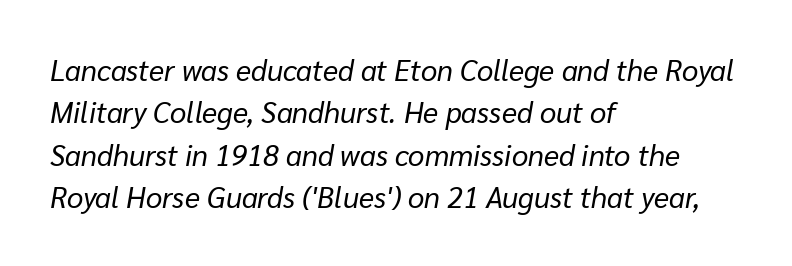
Q: Is the text bold? A: No.
Q: Is the text italic (slanted)? A: Yes, it leans right by about 10 degrees.
Q: Is the text underlined? A: No.
Q: How is the paragraph aligned? A: Left-aligned.
Q: Is the spacing between letters normal or unusually wide? A: Normal.
Q: Is the spacing between lines tight, normal or loose? A: Normal.
Q: Width (condensed, normal, or wide)? A: Normal.
Q: Stroke contrast? A: Low.
Q: x-height? A: Medium.
Q: Monospaced? A: No.
